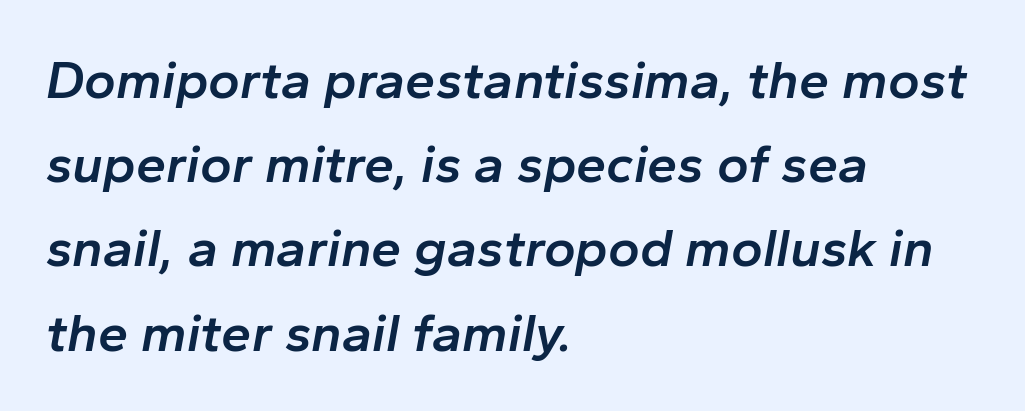
{"italic": "yes", "lean": "right", "slant_degrees": 10, "bold": "semi", "weight": "semibold", "width": "normal", "stroke_contrast": "low", "x_height": "medium", "monospaced": "no", "underline": "no", "align": "left", "line_spacing": "normal", "line_spacing_ratio": 1.56, "letter_spacing": "normal", "letter_spacing_em": 0.0, "glyph_px": 54}
